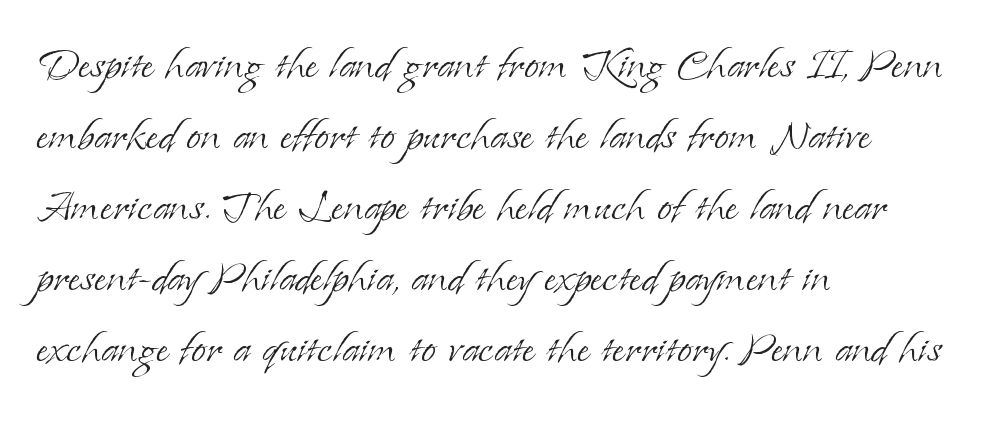
Q: Is the text bold? A: No.
Q: Is the text italic (slanted)? A: Yes.
Q: Is the typeface a serif or a sans-serif typeface? A: Serif.
Q: Is the text underlined? A: No.
Q: How is the paragraph aligned? A: Left-aligned.
Q: Is the spacing between letters normal or unusually wide? A: Normal.
Q: Is the spacing between lines tight, normal or loose? A: Normal.
Q: Width (condensed, normal, or wide)? A: Normal.
Q: Stroke contrast? A: Low.
Q: x-height? A: Small.
Q: Monospaced? A: No.
